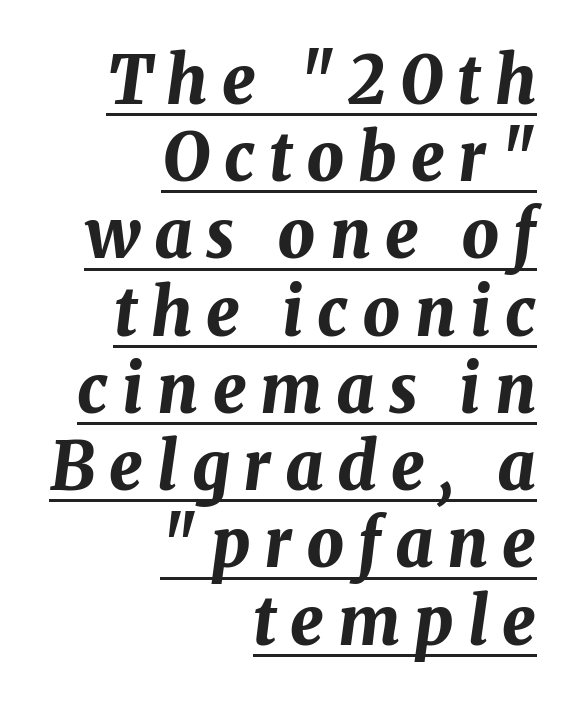
Q: Is the text bold? A: Yes.
Q: Is the text italic (slanted)? A: Yes, it leans right by about 8 degrees.
Q: Is the text underlined? A: Yes.
Q: How is the paragraph aligned? A: Right-aligned.
Q: Is the spacing between letters normal or unusually wide? A: Unusually wide.
Q: Width (condensed, normal, or wide)? A: Normal.
Q: Stroke contrast? A: Medium.
Q: x-height? A: Medium.
Q: Monospaced? A: No.
